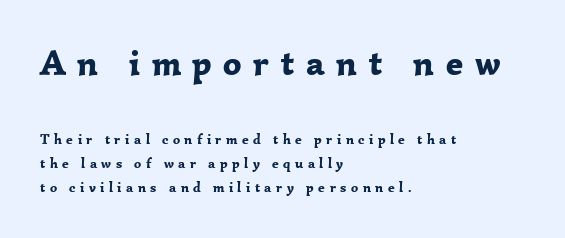
The image shows 36 px bold serif type, upright; set left-aligned, line spacing 1.71x, unusually wide letter spacing (+0.32 em), not underlined; the first (top) block is 2.57x larger; low stroke contrast and a medium x-height.
